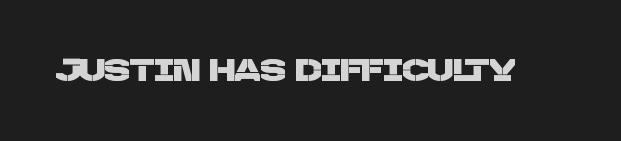
The image shows 31 px sans-serif type; set normal letter spacing, not underlined; low stroke contrast and a large x-height.
